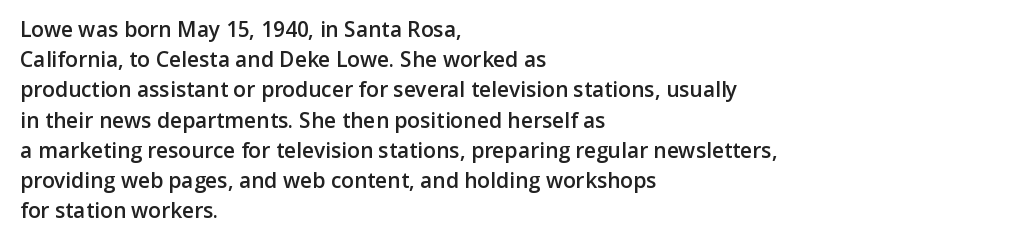
Vertical spacing — default. These lines stack with their left ends in a neat column. A typesetter would mark this as roman, not italic. Only glyphs here, with clear space below each row. What stands out about the letter spacing? Nothing — it is the standard amount.
